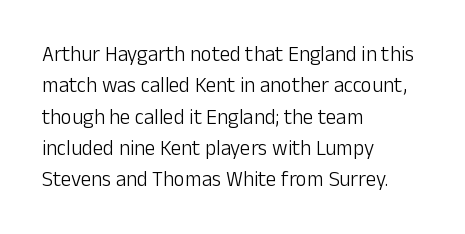
Q: Is the text bold? A: No.
Q: Is the text italic (slanted)? A: No, it is upright.
Q: Is the text underlined? A: No.
Q: How is the paragraph aligned? A: Left-aligned.
Q: Is the spacing between letters normal or unusually wide? A: Normal.
Q: Is the spacing between lines tight, normal or loose? A: Normal.
